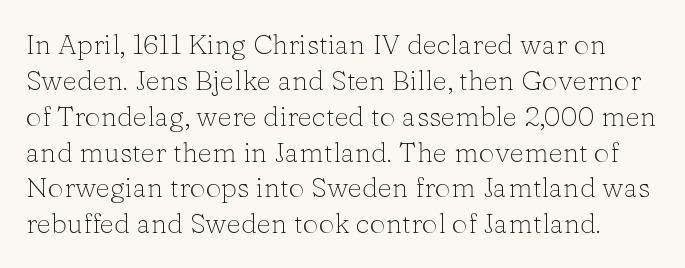
{"serif": "yes", "italic": "no", "bold": "no", "weight": "light", "width": "normal", "stroke_contrast": "low", "x_height": "medium", "monospaced": "no", "underline": "no", "line_spacing": "normal", "line_spacing_ratio": 1.28, "letter_spacing": "normal", "letter_spacing_em": 0.0, "glyph_px": 28}
